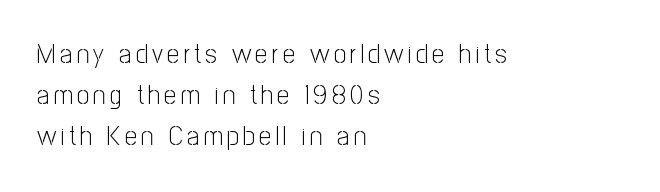
The image shows 27 px text type, upright; set left-aligned, normal line spacing (1.52x), not underlined.
